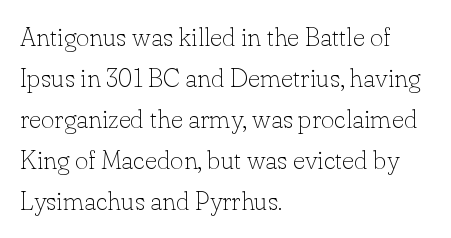
{"italic": "no", "bold": "no", "underline": "no", "align": "left", "line_spacing": "normal", "line_spacing_ratio": 1.58, "letter_spacing": "normal", "letter_spacing_em": 0.0, "glyph_px": 26}
